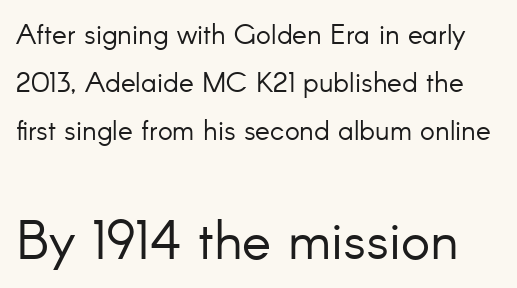
Q: Is the text bold? A: No.
Q: Is the text italic (slanted)? A: No, it is upright.
Q: Is the typeface a serif or a sans-serif typeface? A: Sans-serif.
Q: Is the text underlined? A: No.
Q: Is the spacing between letters normal or unusually wide? A: Normal.
Q: Which block of text is set in a larger size, the first (top) or the second (bottom)? A: The second (bottom) one.
Q: Width (condensed, normal, or wide)? A: Normal.
Q: Stroke contrast? A: Low.
Q: x-height? A: Small.
Q: Monospaced? A: No.
